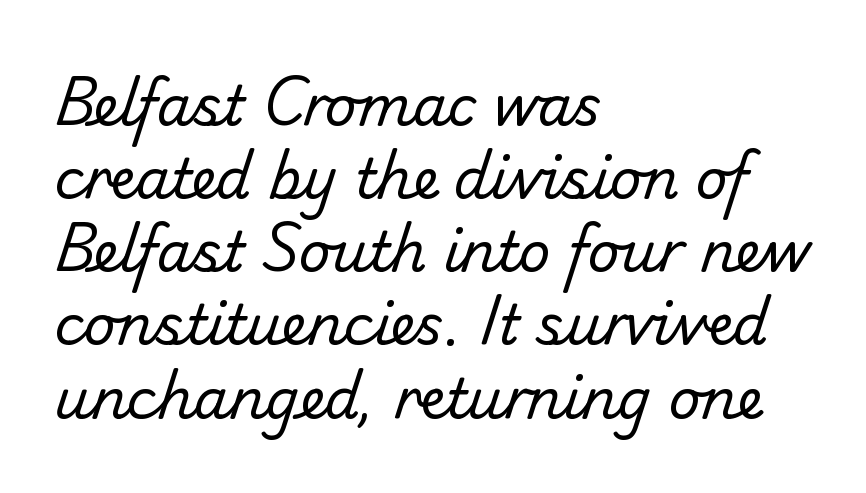
The image shows 55 px regular-weight sans-serif type; set left-aligned, normal line spacing (1.33x), normal letter spacing, not underlined; low stroke contrast and a small x-height.
